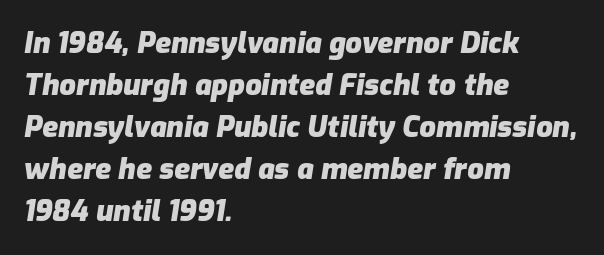
Q: Is the text bold? A: Yes.
Q: Is the text italic (slanted)? A: Yes, it leans right by about 9 degrees.
Q: Is the text underlined? A: No.
Q: How is the paragraph aligned? A: Left-aligned.
Q: Is the spacing between letters normal or unusually wide? A: Normal.
Q: Is the spacing between lines tight, normal or loose? A: Normal.
Q: Width (condensed, normal, or wide)? A: Normal.
Q: Stroke contrast? A: Low.
Q: x-height? A: Medium.
Q: Monospaced? A: No.
